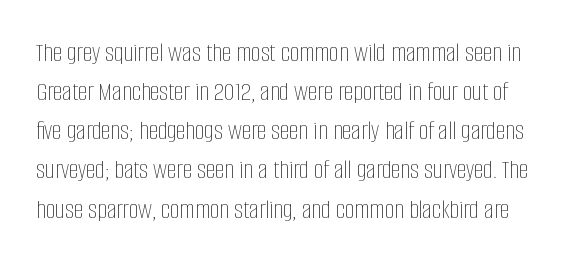
The image shows 27 px text type, upright; set normal line spacing (1.45x), normal letter spacing, not underlined.
